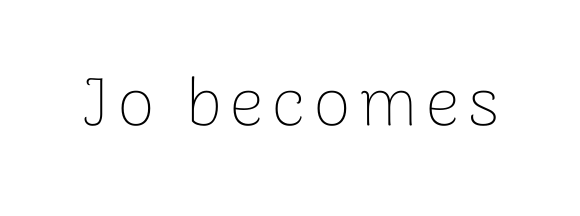
Q: Is the text bold? A: No.
Q: Is the text italic (slanted)? A: No, it is upright.
Q: Is the typeface a serif or a sans-serif typeface? A: Sans-serif.
Q: Is the text underlined? A: No.
Q: Width (condensed, normal, or wide)? A: Normal.
Q: Stroke contrast? A: Low.
Q: x-height? A: Medium.
Q: Monospaced? A: No.
